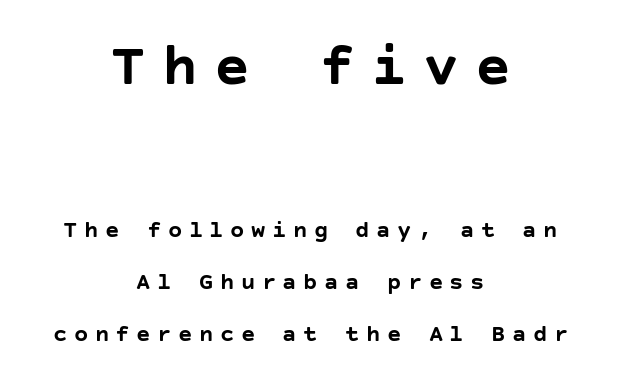
Whoever set this made the first block the dominant, larger element. One-word summary of the alignment: center. A bare baseline throughout the passage. No feet cap the strokes, marking this as sans-serif type. Designer's note — italics off, roman on. Airy leading.
